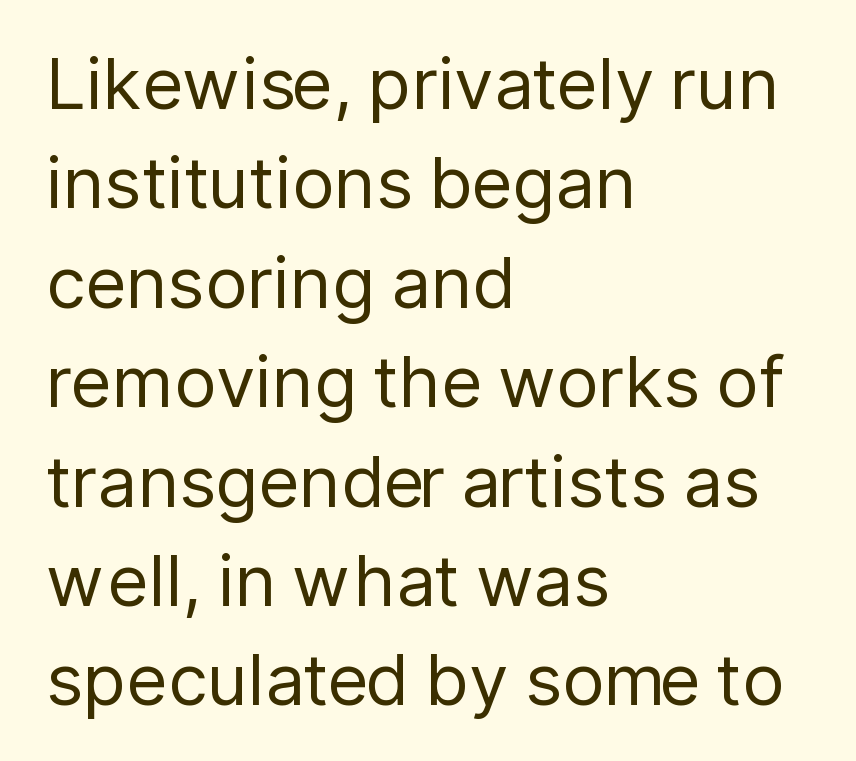
{"serif": "no", "italic": "no", "bold": "no", "weight": "regular", "width": "normal", "stroke_contrast": "low", "x_height": "medium", "monospaced": "no", "underline": "no", "align": "left", "line_spacing": "normal", "line_spacing_ratio": 1.4, "letter_spacing": "normal", "letter_spacing_em": 0.0, "glyph_px": 71}
